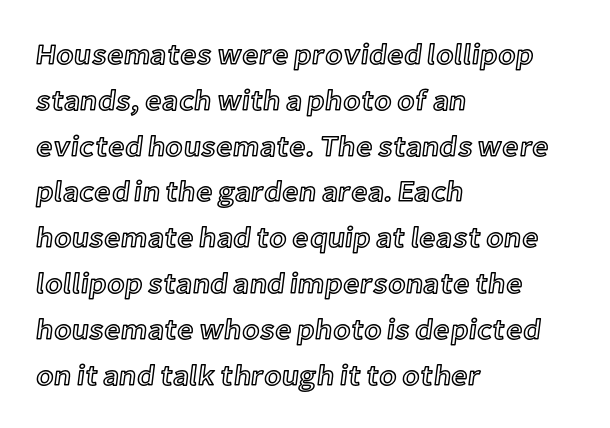
{"width": "normal", "x_height": "medium", "monospaced": "no", "underline": "no", "align": "left", "line_spacing": "normal", "line_spacing_ratio": 1.58, "letter_spacing": "normal", "letter_spacing_em": 0.0, "glyph_px": 29}
